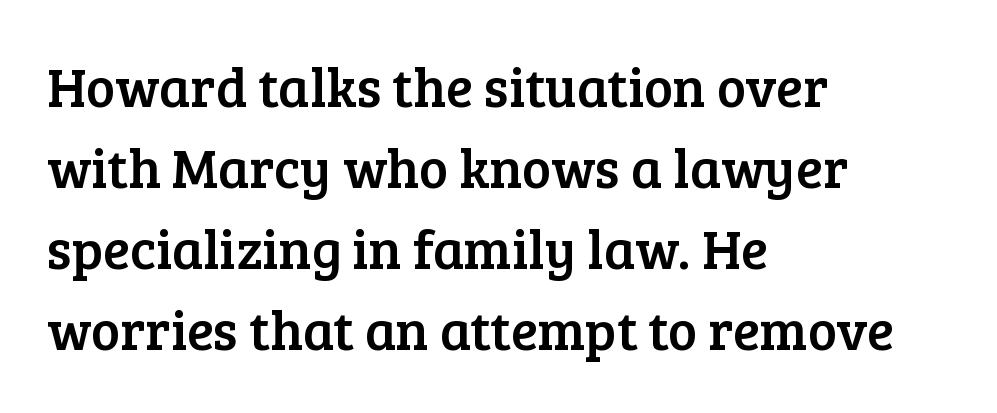
Q: Is the text italic (slanted)? A: No, it is upright.
Q: Is the typeface a serif or a sans-serif typeface? A: Serif.
Q: Is the text underlined? A: No.
Q: How is the paragraph aligned? A: Left-aligned.
Q: Is the spacing between letters normal or unusually wide? A: Normal.
Q: Is the spacing between lines tight, normal or loose? A: Normal.
Q: Width (condensed, normal, or wide)? A: Normal.
Q: Stroke contrast? A: Low.
Q: x-height? A: Medium.
Q: Monospaced? A: No.
